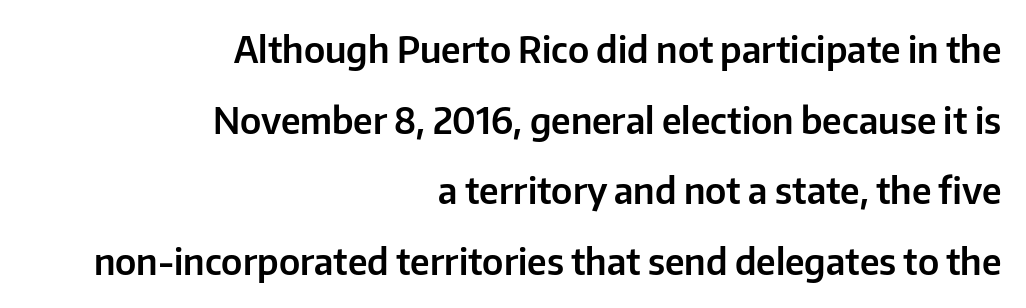
{"serif": "no", "italic": "no", "width": "normal", "stroke_contrast": "low", "x_height": "medium", "monospaced": "no", "underline": "no", "align": "right", "line_spacing": "loose", "line_spacing_ratio": 1.96, "letter_spacing": "normal", "letter_spacing_em": 0.0, "glyph_px": 36}
